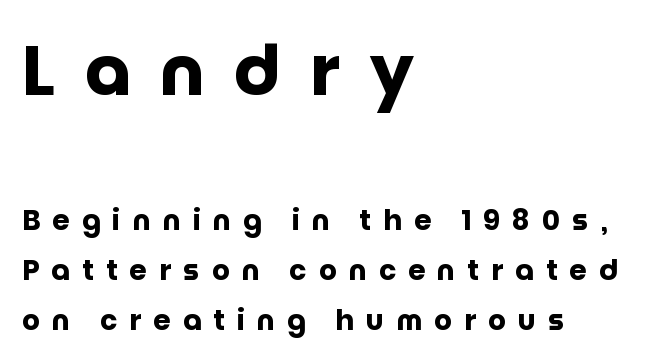
Does the copy run flush right? No — it runs flush left. If you squint, the top block still reads clearly — it's the larger of the two. Characters remain perfectly vertical along every line. Underline: absent. Compared with typical body copy, the letter spacing here is much looser.
